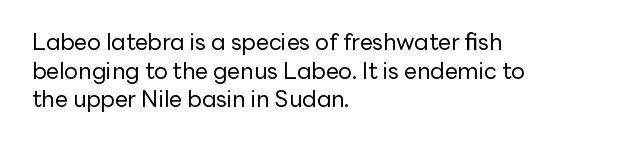
The image shows 23 px text type, upright; set left-aligned, line spacing 1.24x, normal letter spacing, not underlined.
